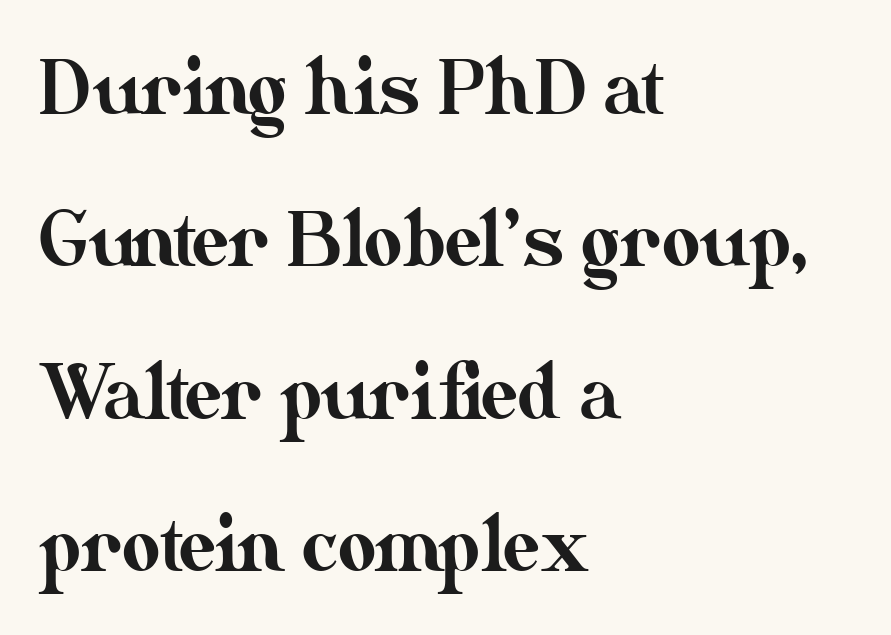
{"italic": "no", "width": "normal", "stroke_contrast": "medium", "x_height": "small", "monospaced": "no", "underline": "no", "align": "left", "line_spacing": "loose", "line_spacing_ratio": 2.06, "letter_spacing": "normal", "letter_spacing_em": 0.0, "glyph_px": 74}
